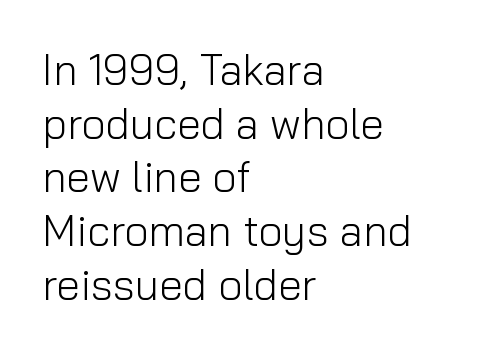
The image shows 43 px light sans-serif type, upright; set left-aligned, normal line spacing (1.25x), normal letter spacing, not underlined; low stroke contrast and a medium x-height.
